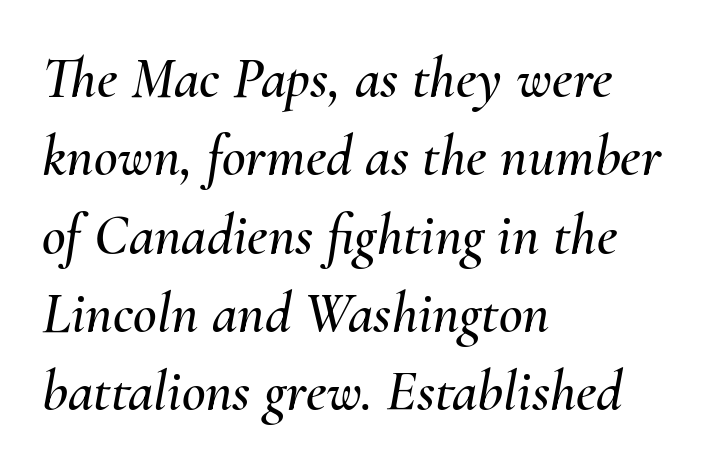
{"italic": "yes", "lean": "right", "slant_degrees": 10, "width": "normal", "stroke_contrast": "medium", "x_height": "small", "monospaced": "no", "underline": "no", "align": "left", "line_spacing": "normal", "line_spacing_ratio": 1.35, "letter_spacing": "normal", "letter_spacing_em": 0.0, "glyph_px": 58}
